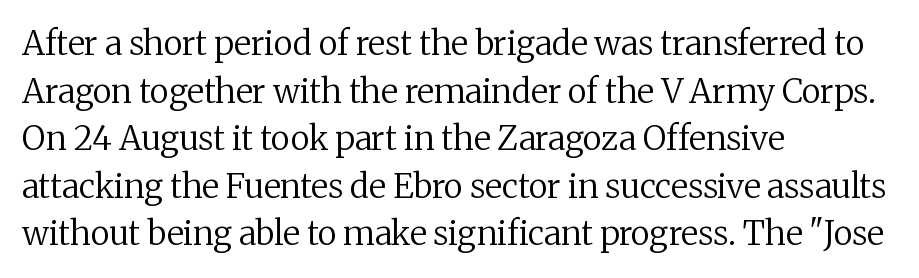
The image shows 33 px regular-weight serif type, upright; set left-aligned, normal line spacing (1.44x), normal letter spacing, not underlined; medium stroke contrast and a medium x-height.
